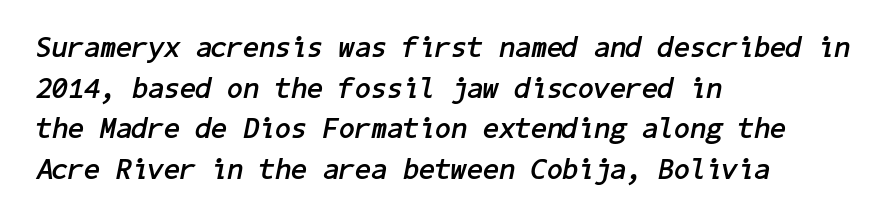
Does the weight exceed regular? Yes, all the way to bold. Descender tails drop into unmarked territory. Yep, that's italic — everything's leaning. The vertical gap from one line to the next is medium. Layout note: lines flush left.
